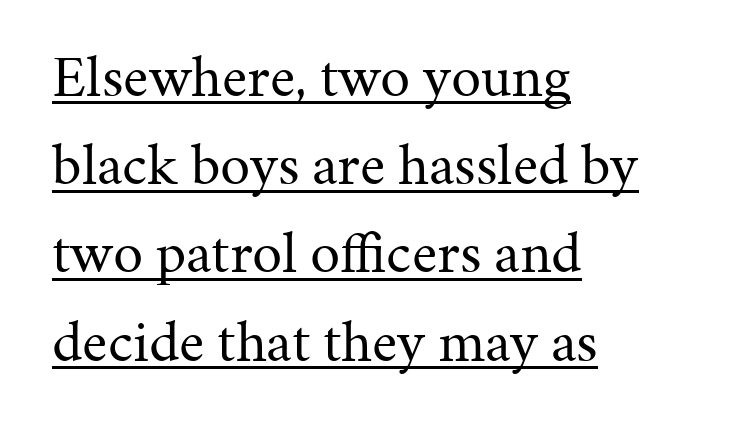
The image shows 60 px regular-weight serif type, upright; set left-aligned, normal line spacing (1.47x), normal letter spacing, underlined; medium stroke contrast and a medium x-height.
